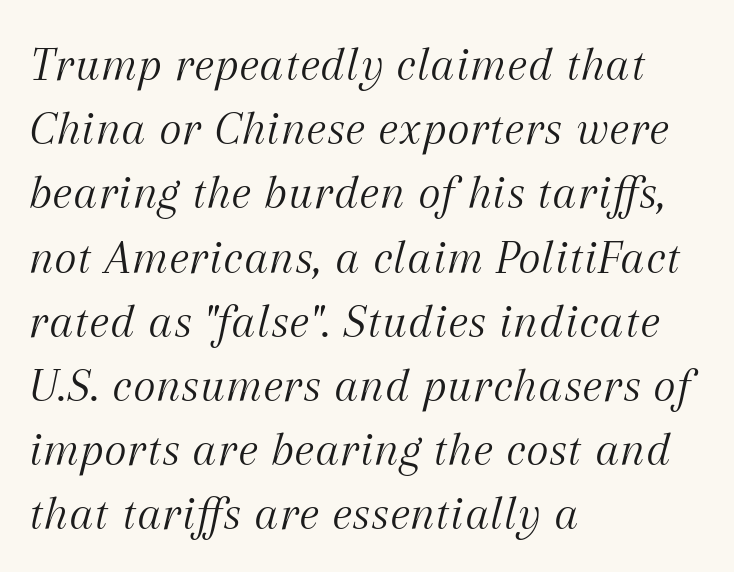
{"serif": "yes", "italic": "yes", "lean": "right", "slant_degrees": 12, "bold": "no", "weight": "light", "width": "normal", "stroke_contrast": "medium", "x_height": "medium", "monospaced": "no", "underline": "no", "align": "left", "line_spacing": "normal", "line_spacing_ratio": 1.31, "letter_spacing": "normal", "letter_spacing_em": 0.0, "glyph_px": 49}
